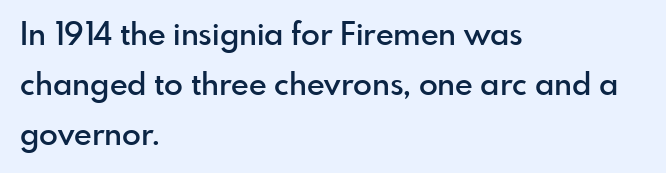
The image shows 31 px semibold sans-serif type, upright; set left-aligned, normal line spacing (1.62x), normal letter spacing, not underlined; a small x-height.
